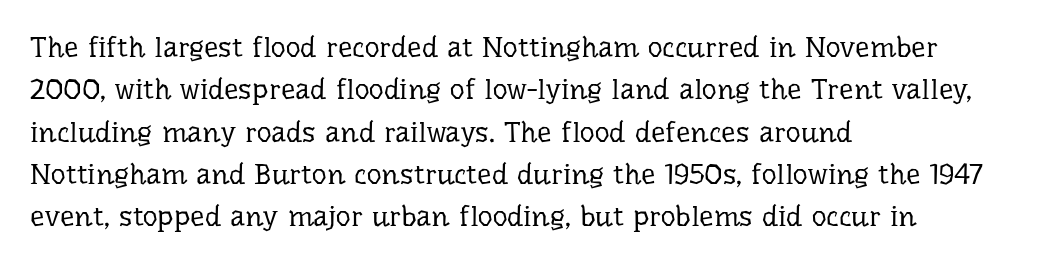
The letters look calm and open, with moderate or lighter stems. Whoever set this chose a conventional vertical rhythm. The rendering uses natural spacing where letterforms have individual widths. The line texture is even and compact thanks to regular tracking.
